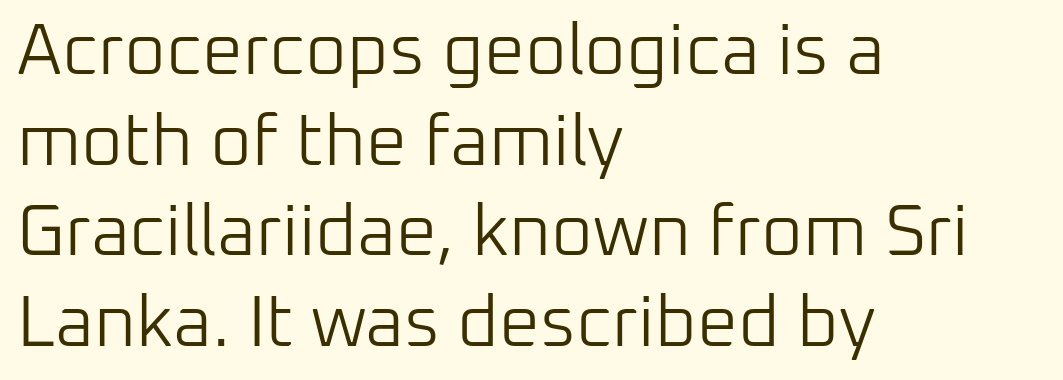
The image shows 72 px light sans-serif type, upright; set left-aligned, normal line spacing (1.26x), normal letter spacing, not underlined; low stroke contrast and a medium x-height.
